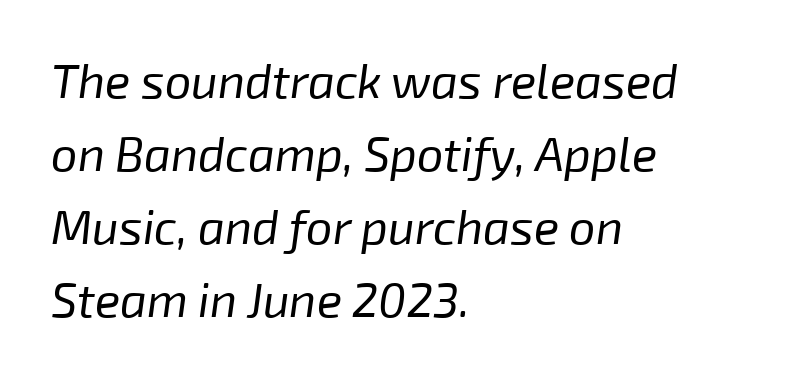
Q: Is the text bold? A: No.
Q: Is the text italic (slanted)? A: Yes, it leans right by about 8 degrees.
Q: Is the text underlined? A: No.
Q: How is the paragraph aligned? A: Left-aligned.
Q: Is the spacing between letters normal or unusually wide? A: Normal.
Q: Is the spacing between lines tight, normal or loose? A: Normal.
Q: Width (condensed, normal, or wide)? A: Normal.
Q: Stroke contrast? A: Low.
Q: x-height? A: Medium.
Q: Monospaced? A: No.
